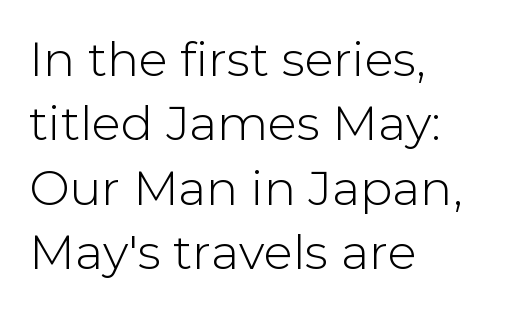
The image shows 48 px sans-serif type, upright; set left-aligned, normal line spacing (1.34x), normal letter spacing, not underlined; low stroke contrast and a medium x-height.
